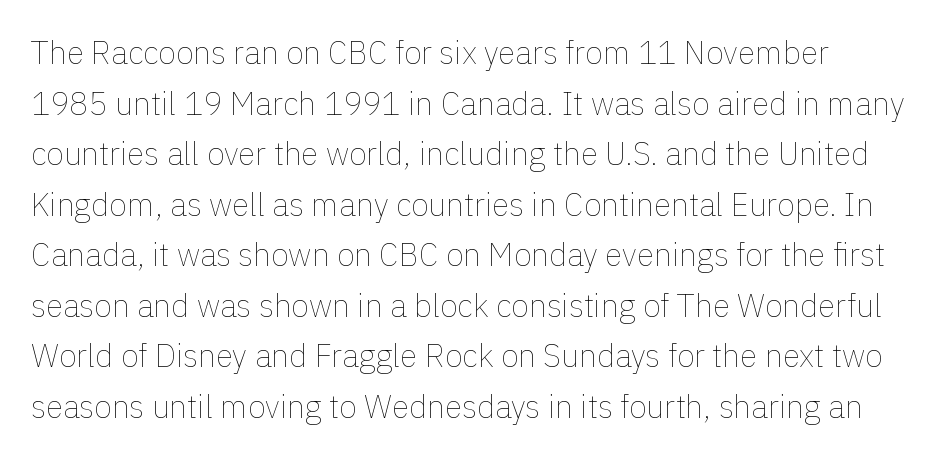
Q: Is the text bold? A: No.
Q: Is the text italic (slanted)? A: No, it is upright.
Q: Is the text underlined? A: No.
Q: Is the spacing between letters normal or unusually wide? A: Normal.
Q: Is the spacing between lines tight, normal or loose? A: Normal.
Q: Width (condensed, normal, or wide)? A: Normal.
Q: x-height? A: Medium.
Q: Monospaced? A: No.
